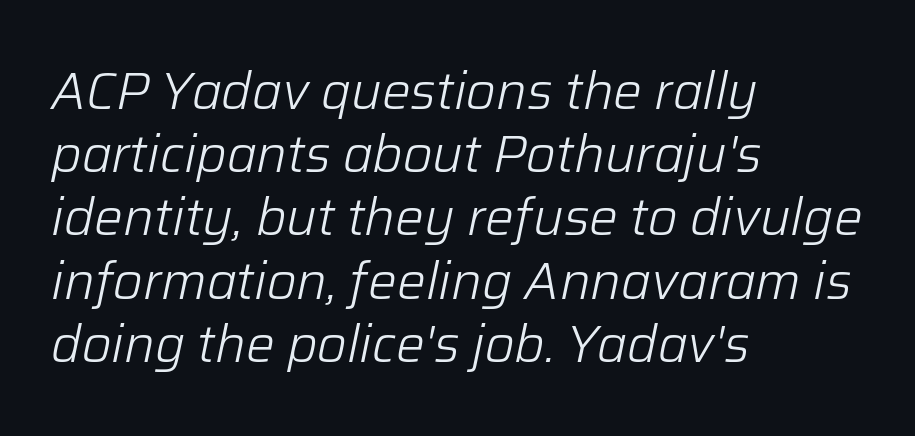
{"italic": "yes", "lean": "right", "slant_degrees": 12, "bold": "no", "weight": "light", "width": "normal", "stroke_contrast": "low", "x_height": "medium", "monospaced": "no", "underline": "no", "align": "left", "line_spacing_ratio": 1.24, "letter_spacing": "normal", "letter_spacing_em": 0.0, "glyph_px": 51}
